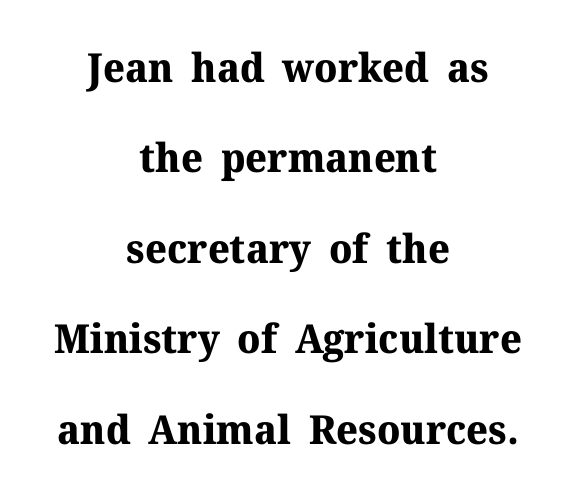
Centered paragraph, ragged on both sides. I'd call this a serif setting — the letters wear small feet. These lines were composed using upright roman letters. The face used here has the dense, thick strokes of a bold.
